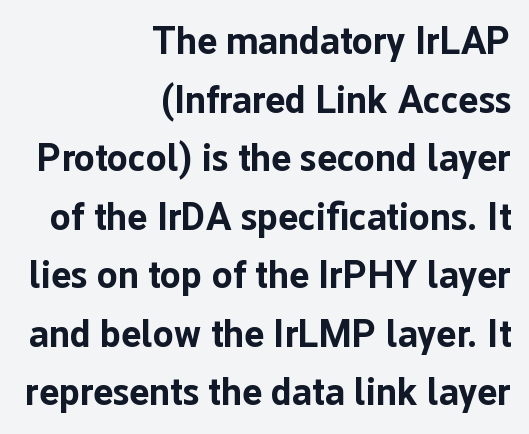
The image shows 38 px bold sans-serif type, upright; set right-aligned, normal line spacing (1.54x), normal letter spacing, not underlined; low stroke contrast and a medium x-height.
